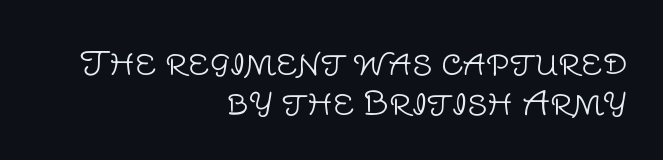
Q: Is the text bold? A: No.
Q: Is the text italic (slanted)? A: Yes.
Q: Is the typeface a serif or a sans-serif typeface? A: Sans-serif.
Q: Is the text underlined? A: No.
Q: How is the paragraph aligned? A: Right-aligned.
Q: Is the spacing between letters normal or unusually wide? A: Normal.
Q: Width (condensed, normal, or wide)? A: Normal.
Q: Stroke contrast? A: Low.
Q: x-height? A: Large.
Q: Monospaced? A: No.
